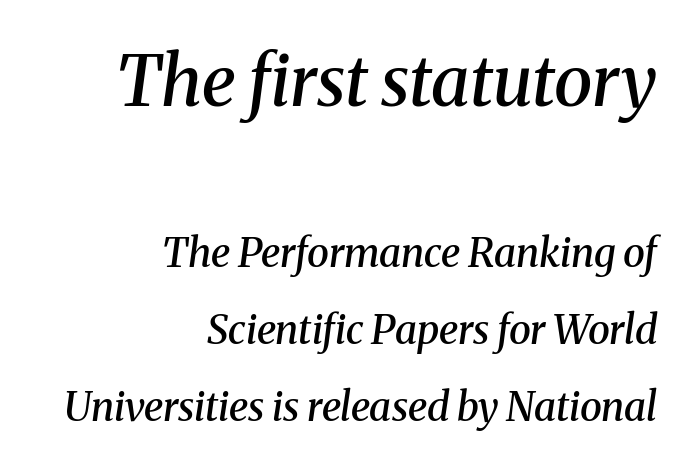
{"serif": "yes", "italic": "yes", "lean": "right", "slant_degrees": 8, "bold": "semi", "weight": "semibold", "width": "normal", "stroke_contrast": "medium", "x_height": "medium", "monospaced": "no", "underline": "no", "align": "right", "line_spacing": "loose", "line_spacing_ratio": 1.92, "letter_spacing": "normal", "letter_spacing_em": 0.0, "larger_block": "first", "size_ratio": 1.75, "glyph_px": 70}
